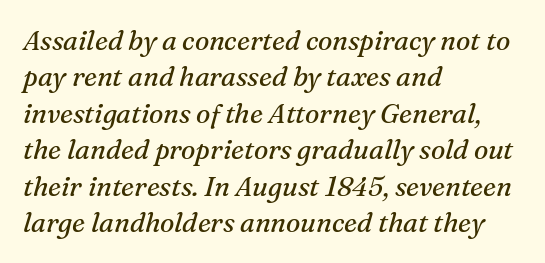
Glyph-to-glyph distance matches everyday printed text. The baseline area is clear. Line beginnings align vertically; line endings do not. This sample keeps an unexceptional amount of space between lines.
